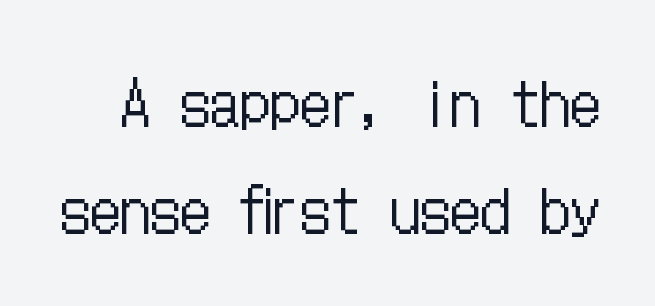
The image shows 60 px regular-weight, condensed type, upright; set line spacing 1.79x, normal letter spacing, not underlined; low stroke contrast and a medium x-height.
